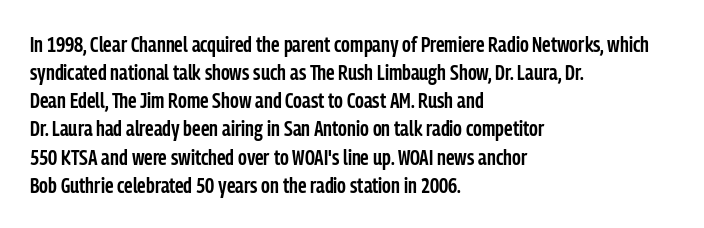
{"italic": "no", "bold": "semi", "underline": "no", "align": "left", "line_spacing": "normal", "line_spacing_ratio": 1.28, "letter_spacing": "normal", "letter_spacing_em": 0.0, "glyph_px": 22}
